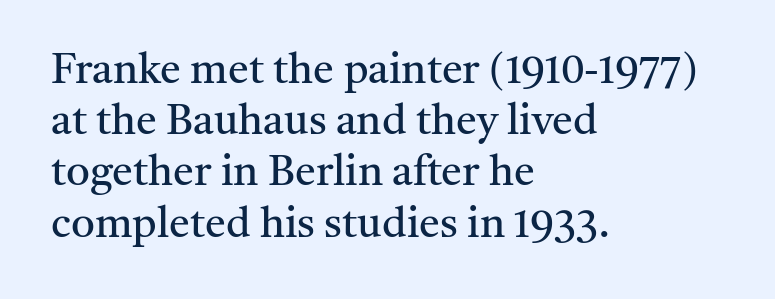
The image shows 42 px regular-weight serif type, upright; set left-aligned, line spacing 1.22x, normal letter spacing, not underlined; medium stroke contrast and a medium x-height.
